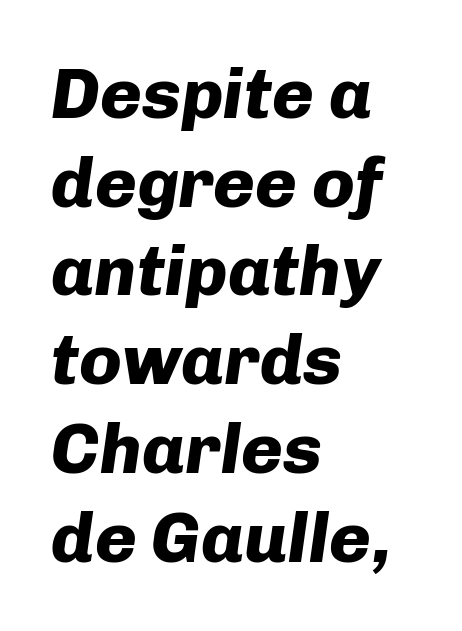
Q: Is the text bold? A: Yes.
Q: Is the text italic (slanted)? A: Yes, it leans right by about 8 degrees.
Q: Is the text underlined? A: No.
Q: How is the paragraph aligned? A: Left-aligned.
Q: Is the spacing between letters normal or unusually wide? A: Normal.
Q: Is the spacing between lines tight, normal or loose? A: Normal.
Q: Width (condensed, normal, or wide)? A: Normal.
Q: Stroke contrast? A: Low.
Q: x-height? A: Medium.
Q: Monospaced? A: No.
